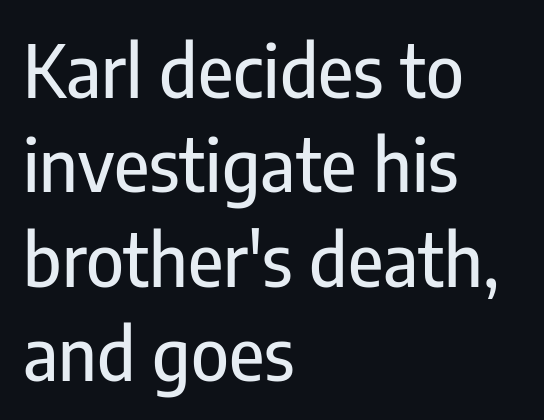
Q: Is the text italic (slanted)? A: No, it is upright.
Q: Is the typeface a serif or a sans-serif typeface? A: Sans-serif.
Q: Is the text underlined? A: No.
Q: How is the paragraph aligned? A: Left-aligned.
Q: Is the spacing between letters normal or unusually wide? A: Normal.
Q: Is the spacing between lines tight, normal or loose? A: Normal.
Q: Width (condensed, normal, or wide)? A: Condensed.
Q: Stroke contrast? A: Low.
Q: x-height? A: Medium.
Q: Monospaced? A: No.
